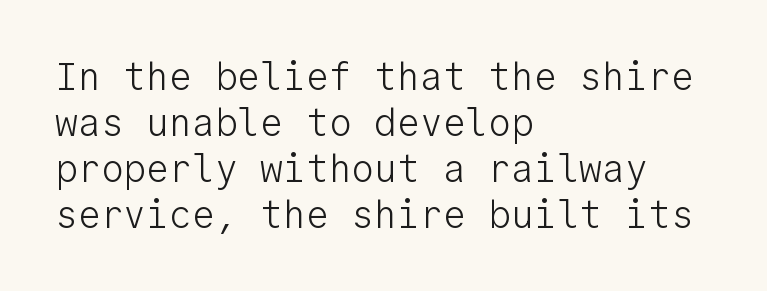
The image shows 38 px light sans-serif type, upright, monospaced; set left-aligned, line spacing 1.21x, normal letter spacing, not underlined; low stroke contrast and a medium x-height.
